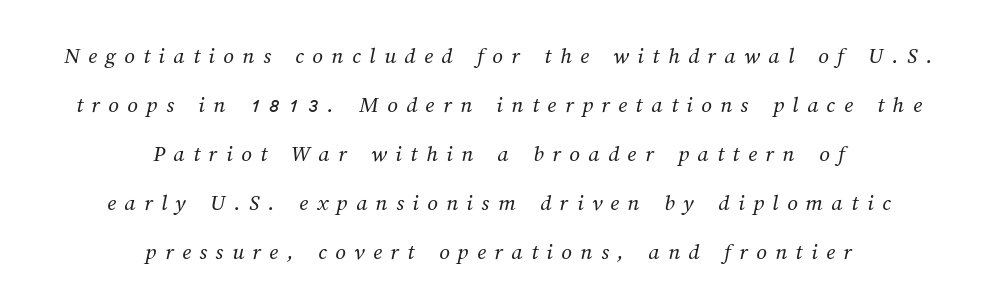
The image shows 23 px text type; set centered, loose line spacing (2.13x), unusually wide letter spacing (+0.37 em), not underlined.
